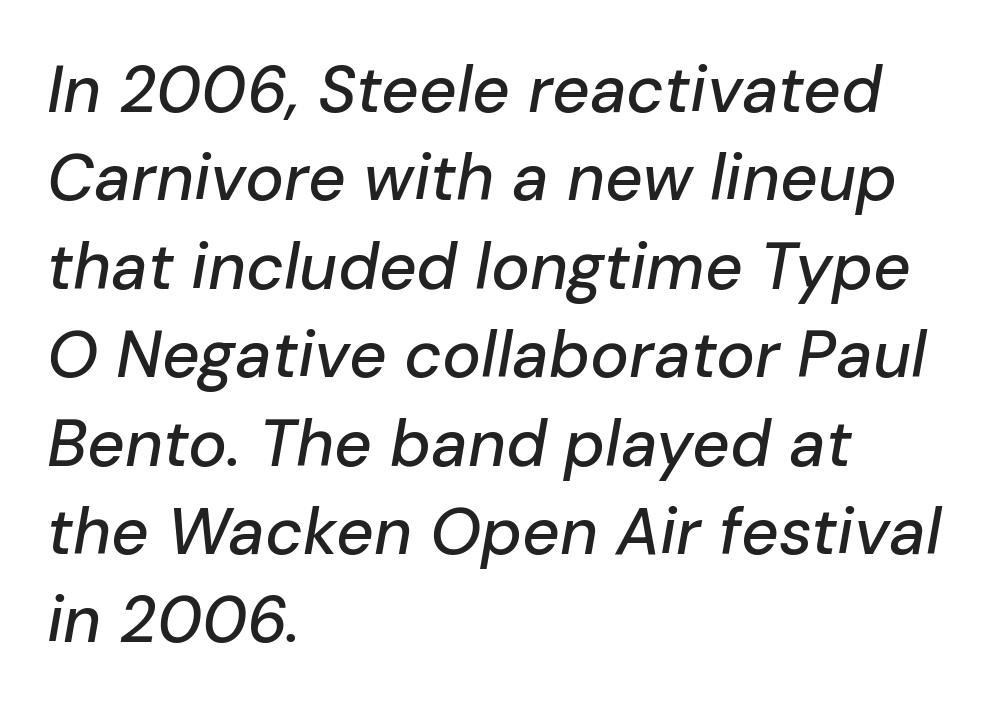
Line starts are locked; line ends wander. Italic: yes, the glyphs are oblique. Descenders are the only things crossing below the line. These lines sit exactly where default settings would place them.
